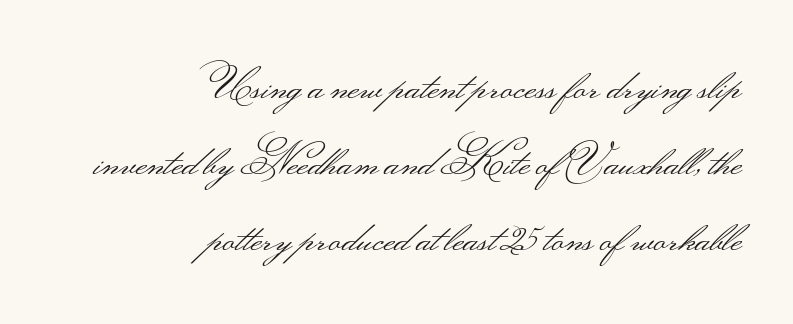
Short and long lines alike share a common ending point at right. Classification — sans serif. Proportional: the letters do not fall into vertical columns. Only glyphs here, with clear space below each row. Look at the tracking — it's just the regular setting, nothing added. The weight tops out at a normal text grade.
